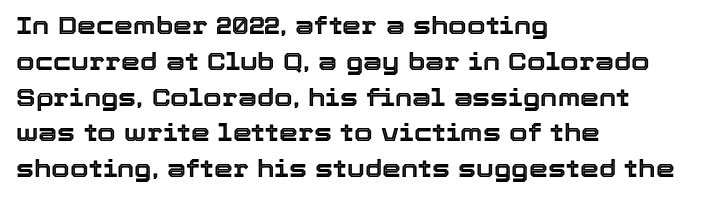
{"italic": "no", "underline": "no", "align": "left", "line_spacing": "normal", "line_spacing_ratio": 1.49, "letter_spacing": "normal", "letter_spacing_em": 0.0, "glyph_px": 24}
